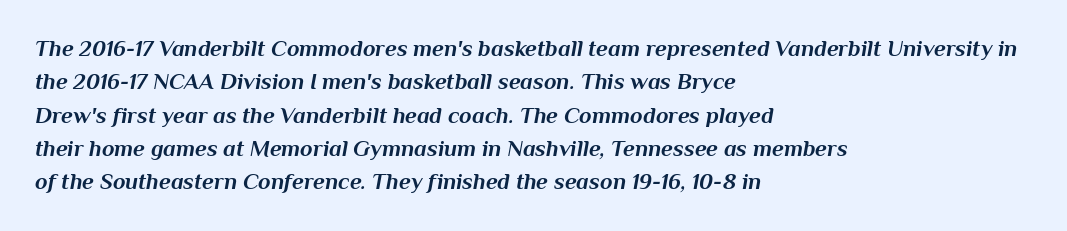
{"italic": "yes", "lean": "right", "slant_degrees": 10, "bold": "yes", "underline": "no", "align": "left", "line_spacing": "normal", "line_spacing_ratio": 1.45, "letter_spacing": "normal", "letter_spacing_em": 0.0, "glyph_px": 23}
